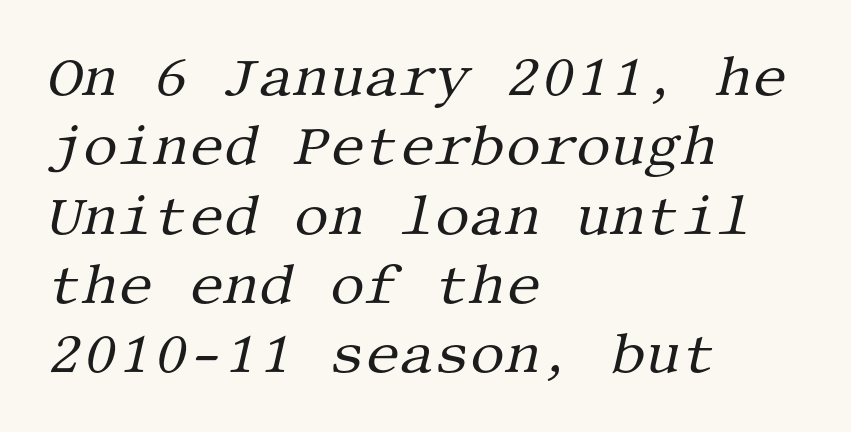
{"serif": "yes", "italic": "yes", "lean": "right", "slant_degrees": 13, "bold": "no", "weight": "regular", "width": "normal", "stroke_contrast": "medium", "x_height": "large", "underline": "no", "align": "left", "line_spacing": "normal", "line_spacing_ratio": 1.26, "letter_spacing": "normal", "letter_spacing_em": 0.0, "glyph_px": 55}
